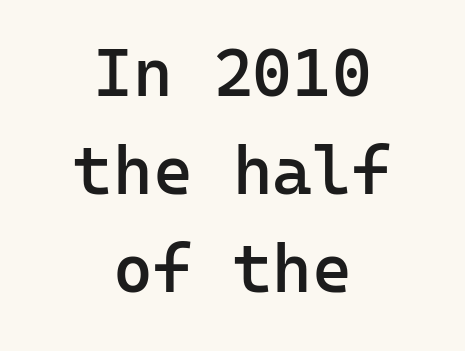
The image shows 68 px semibold sans-serif type, upright, monospaced; set centered, normal line spacing (1.44x), normal letter spacing, not underlined; low stroke contrast and a medium x-height.
